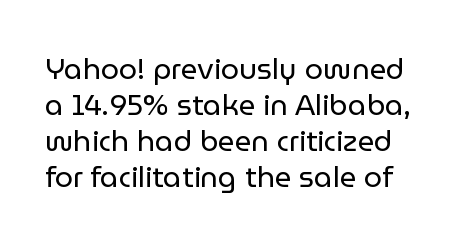
{"serif": "no", "italic": "no", "bold": "no", "weight": "regular", "width": "normal", "stroke_contrast": "low", "x_height": "medium", "monospaced": "no", "underline": "no", "line_spacing_ratio": 1.24, "letter_spacing": "normal", "letter_spacing_em": 0.0, "glyph_px": 29}
